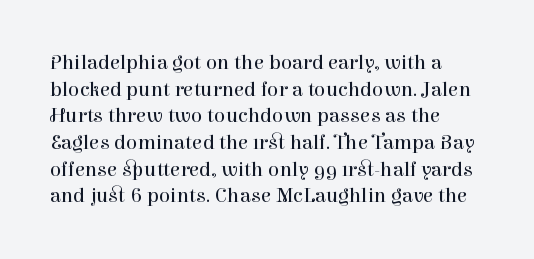
Summary of weight: not heavy and not bold. The vertical gap from one line to the next is medium. The type is set solid horizontally, with unmodified tracking. No italicization has been applied; the sample stays upright. The paragraph shown leans on its left margin. The gap between lines stays unmarked.
